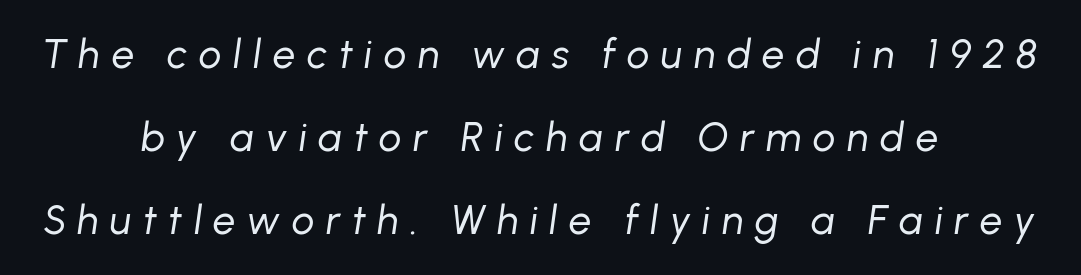
Q: Is the text bold? A: No.
Q: Is the text italic (slanted)? A: Yes, it leans right by about 8 degrees.
Q: Is the text underlined? A: No.
Q: How is the paragraph aligned? A: Centered.
Q: Is the spacing between letters normal or unusually wide? A: Unusually wide.
Q: Is the spacing between lines tight, normal or loose? A: Loose.
Q: Width (condensed, normal, or wide)? A: Normal.
Q: Stroke contrast? A: Low.
Q: x-height? A: Medium.
Q: Monospaced? A: No.
